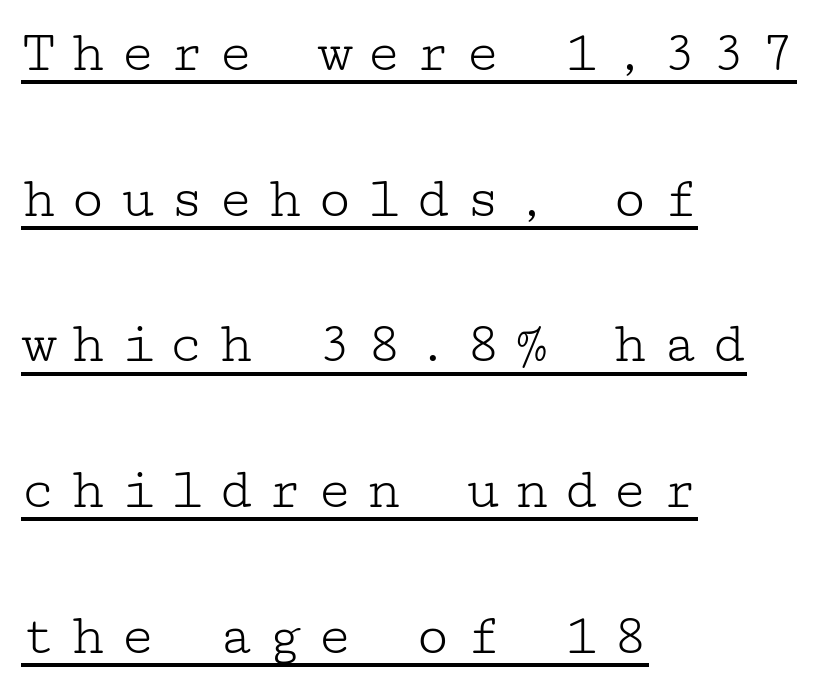
Q: Is the text bold? A: No.
Q: Is the text italic (slanted)? A: No, it is upright.
Q: Is the typeface a serif or a sans-serif typeface? A: Serif.
Q: Is the text underlined? A: Yes.
Q: How is the paragraph aligned? A: Left-aligned.
Q: Is the spacing between letters normal or unusually wide? A: Unusually wide.
Q: Is the spacing between lines tight, normal or loose? A: Loose.
Q: Width (condensed, normal, or wide)? A: Wide.
Q: Stroke contrast? A: Low.
Q: x-height? A: Medium.
